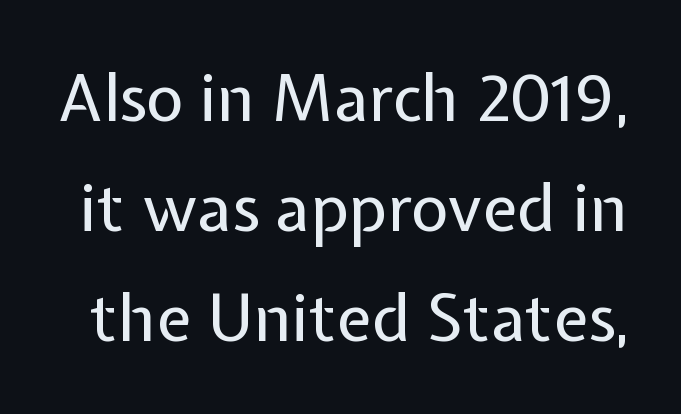
The image shows 65 px regular-weight sans-serif type, upright; set normal line spacing (1.69x), normal letter spacing, not underlined; low stroke contrast and a medium x-height.
